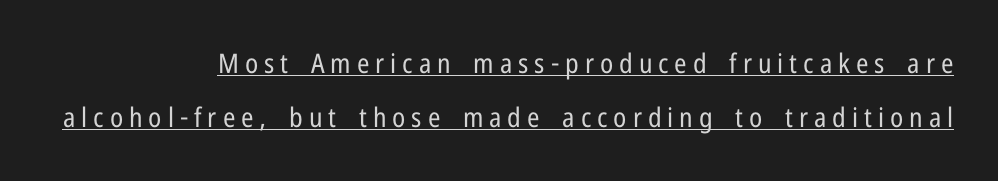
Q: Is the text bold? A: No.
Q: Is the text italic (slanted)? A: No, it is upright.
Q: Is the text underlined? A: Yes.
Q: How is the paragraph aligned? A: Right-aligned.
Q: Is the spacing between letters normal or unusually wide? A: Unusually wide.
Q: Is the spacing between lines tight, normal or loose? A: Loose.
